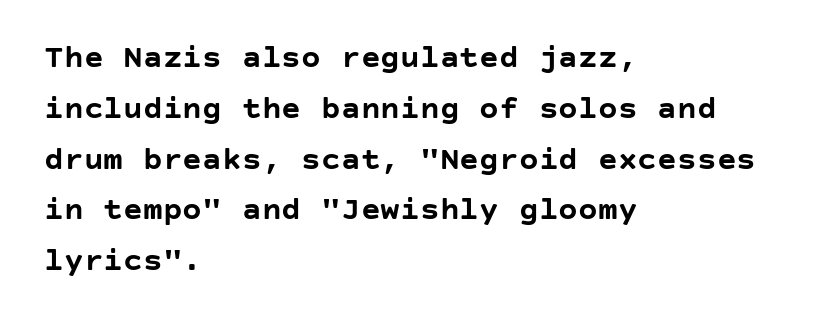
The image shows 33 px semibold sans-serif type, upright; set left-aligned, normal line spacing (1.54x), normal letter spacing, not underlined; low stroke contrast and a large x-height.
